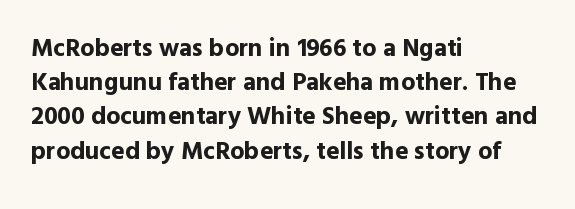
The image shows 25 px bold type, upright; set left-aligned, normal line spacing (1.37x), normal letter spacing, not underlined.
